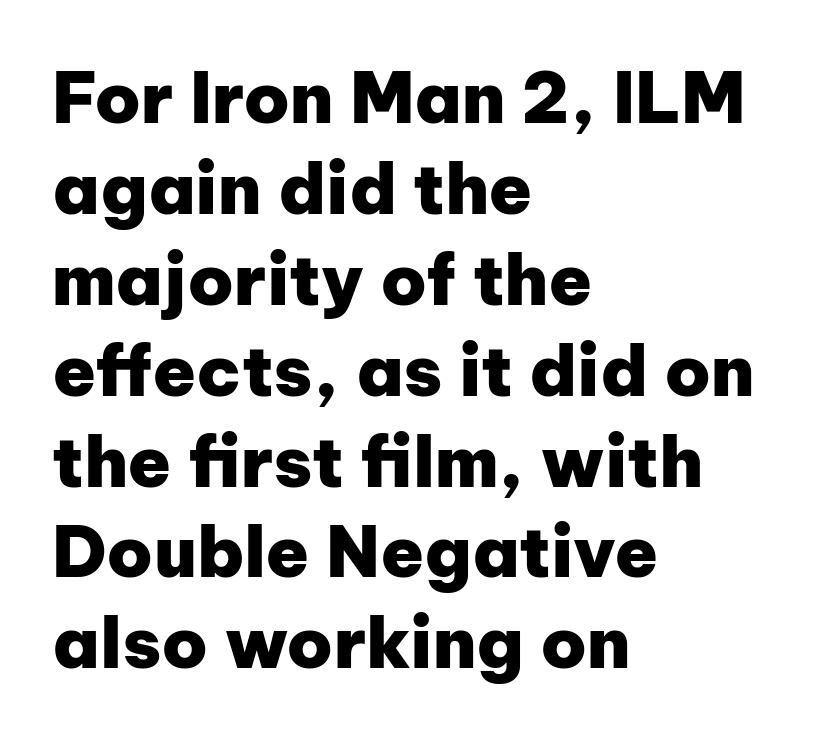
{"serif": "no", "italic": "no", "bold": "yes", "weight": "heavy", "width": "normal", "stroke_contrast": "low", "x_height": "medium", "monospaced": "no", "underline": "no", "align": "left", "line_spacing": "normal", "line_spacing_ratio": 1.28, "letter_spacing": "normal", "letter_spacing_em": 0.0, "glyph_px": 71}
